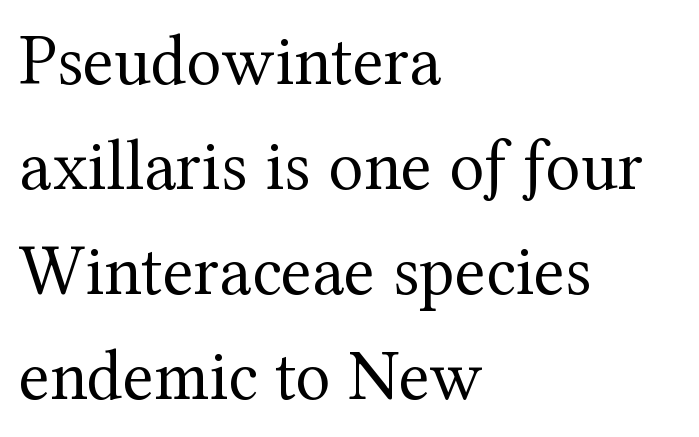
The image shows 72 px regular-weight serif type, upright; set left-aligned, normal line spacing (1.46x), normal letter spacing, not underlined; medium stroke contrast and a medium x-height.
